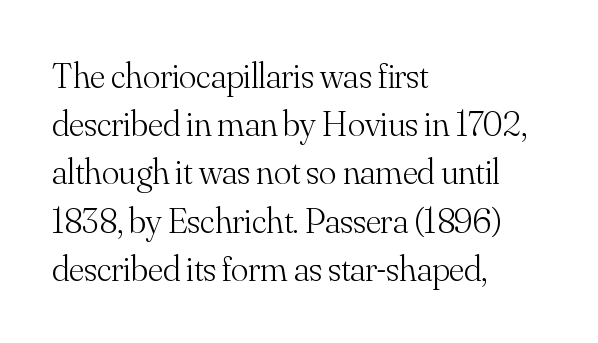
{"serif": "yes", "italic": "no", "bold": "no", "weight": "light", "width": "normal", "stroke_contrast": "medium", "x_height": "small", "monospaced": "no", "underline": "no", "align": "left", "line_spacing": "normal", "line_spacing_ratio": 1.34, "letter_spacing": "normal", "letter_spacing_em": 0.0, "glyph_px": 36}
